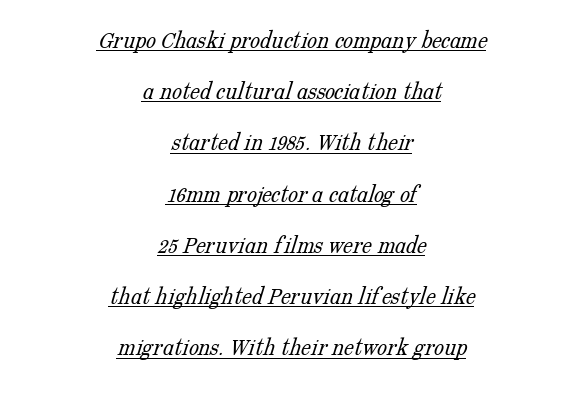
Q: Is the text bold? A: No.
Q: Is the text underlined? A: Yes.
Q: How is the paragraph aligned? A: Centered.
Q: Is the spacing between letters normal or unusually wide? A: Normal.
Q: Is the spacing between lines tight, normal or loose? A: Loose.
